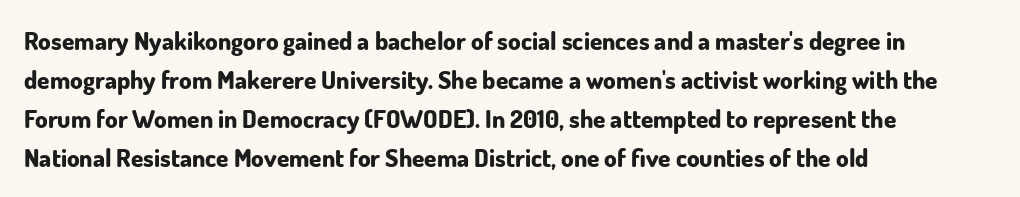
Q: Is the text bold? A: Yes.
Q: Is the text italic (slanted)? A: No, it is upright.
Q: Is the text underlined? A: No.
Q: How is the paragraph aligned? A: Left-aligned.
Q: Is the spacing between letters normal or unusually wide? A: Normal.
Q: Is the spacing between lines tight, normal or loose? A: Normal.
